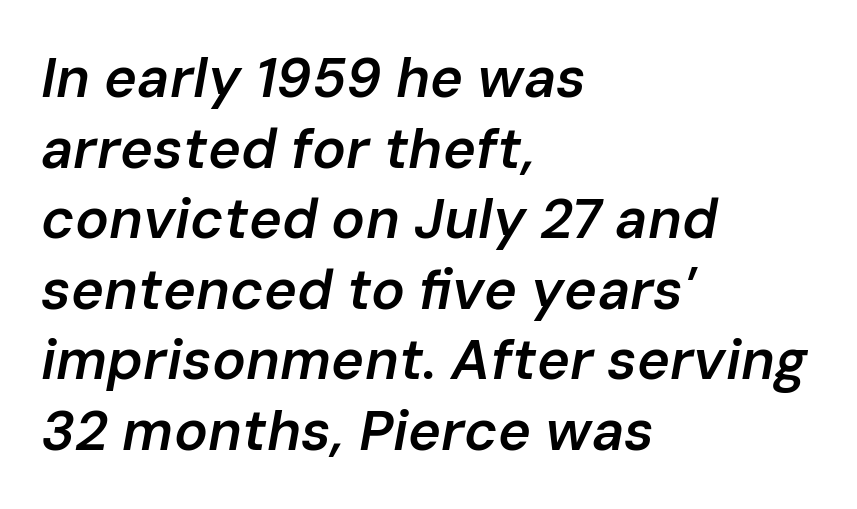
Q: Is the text bold? A: Semi-bold.
Q: Is the text italic (slanted)? A: Yes, it leans right by about 10 degrees.
Q: Is the text underlined? A: No.
Q: How is the paragraph aligned? A: Left-aligned.
Q: Is the spacing between letters normal or unusually wide? A: Normal.
Q: Is the spacing between lines tight, normal or loose? A: Normal.
Q: Width (condensed, normal, or wide)? A: Normal.
Q: Stroke contrast? A: Low.
Q: x-height? A: Medium.
Q: Monospaced? A: No.
